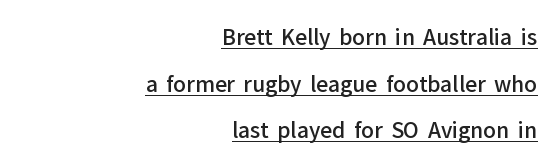
{"italic": "no", "bold": "semi", "underline": "yes", "align": "right", "line_spacing": "loose", "line_spacing_ratio": 2.22, "letter_spacing": "normal", "letter_spacing_em": 0.0, "glyph_px": 21}
